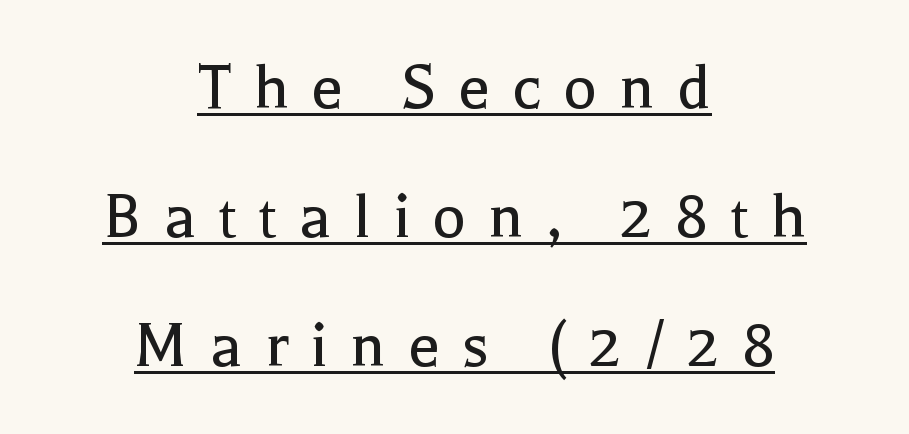
The image shows 70 px regular-weight serif type, upright; set centered, line spacing 1.84x, unusually wide letter spacing (+0.32 em), underlined; a medium x-height.
